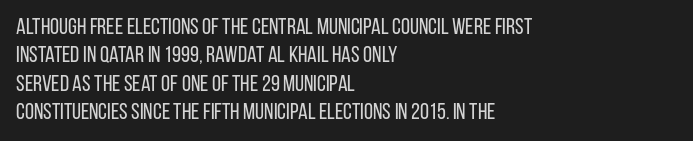
Nobody touched the tracking dial on this one. Visually the block forms a straight wall on the left and a jagged coastline on the right. Posture: upright roman. Beneath every word, the page is bare.
